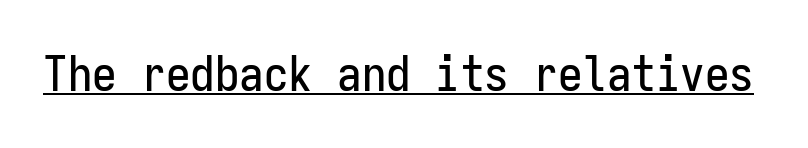
Honestly, the underline is the first thing you notice here. Each letter, wide or thin by design, is forced into the same width here. No feet cap the strokes, marking this as sans-serif type. Does the lettering tilt? It doesn't — this is upright. Does extra space separate the letters? No, they use regular spacing.
